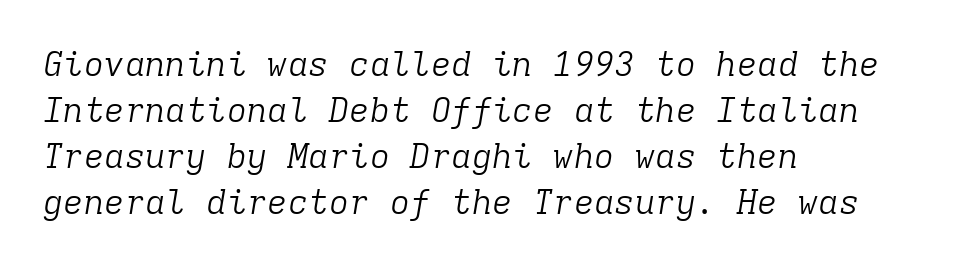
{"serif": "yes", "italic": "yes", "lean": "right", "slant_degrees": 9, "bold": "no", "weight": "light", "width": "normal", "stroke_contrast": "low", "x_height": "medium", "monospaced": "yes", "underline": "no", "align": "left", "line_spacing": "normal", "line_spacing_ratio": 1.35, "letter_spacing": "normal", "letter_spacing_em": 0.0, "glyph_px": 34}
